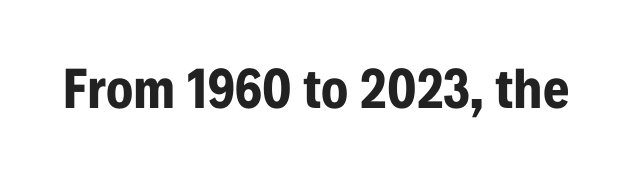
The image shows 57 px bold, condensed sans-serif type, upright; set normal letter spacing, not underlined; low stroke contrast and a medium x-height.
